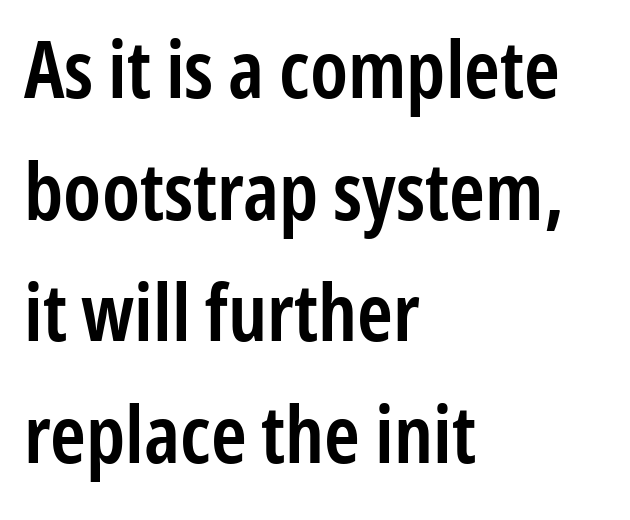
Q: Is the text bold? A: Semi-bold.
Q: Is the text italic (slanted)? A: No, it is upright.
Q: Is the typeface a serif or a sans-serif typeface? A: Sans-serif.
Q: Is the text underlined? A: No.
Q: How is the paragraph aligned? A: Left-aligned.
Q: Is the spacing between letters normal or unusually wide? A: Normal.
Q: Is the spacing between lines tight, normal or loose? A: Normal.
Q: Width (condensed, normal, or wide)? A: Condensed.
Q: Stroke contrast? A: Low.
Q: x-height? A: Medium.
Q: Monospaced? A: No.
